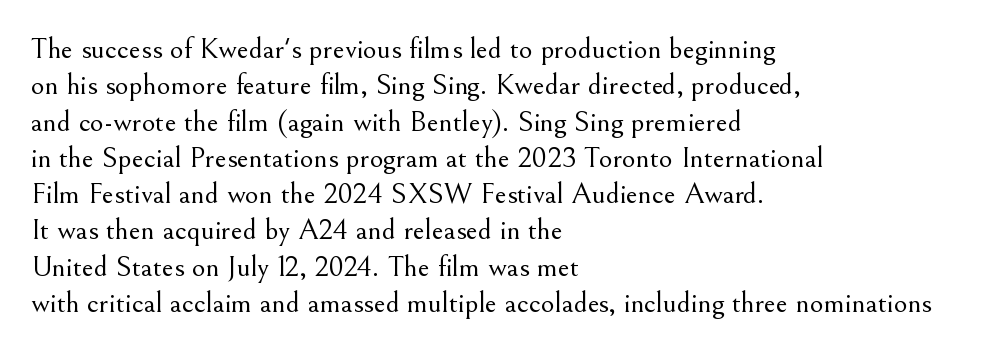
{"serif": "yes", "italic": "no", "bold": "no", "weight": "light", "width": "normal", "stroke_contrast": "medium", "x_height": "small", "monospaced": "no", "underline": "no", "align": "left", "line_spacing_ratio": 1.21, "letter_spacing": "normal", "letter_spacing_em": 0.0, "glyph_px": 30}
